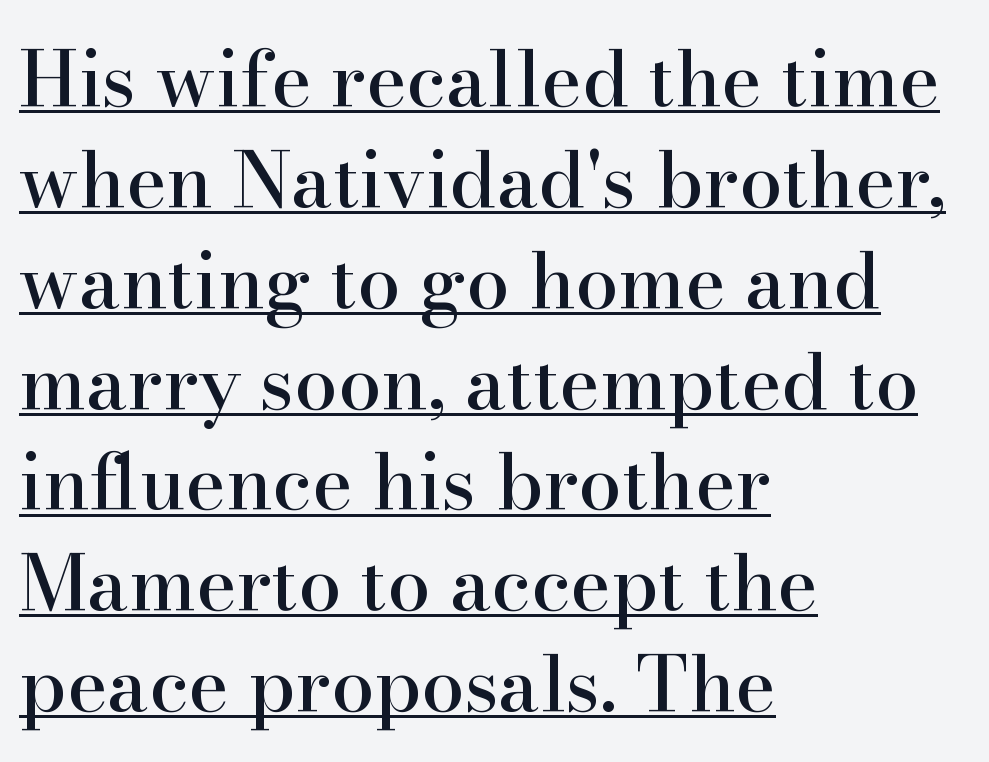
The image shows 77 px serif type, upright; set left-aligned, normal line spacing (1.31x), normal letter spacing, underlined; high stroke contrast and a small x-height.
